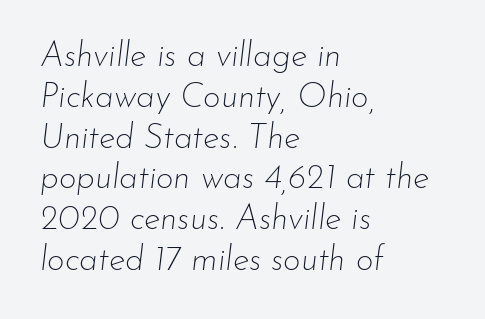
Stems here are at most as thick as an everyday book face. Is the letter spacing exaggerated? No — it looks like the ordinary default. Looks like regular typesetting: each glyph gets only the width it needs. Quick note: italic. Leftover space on each line is placed entirely after the last word. Quick note: underline off.
